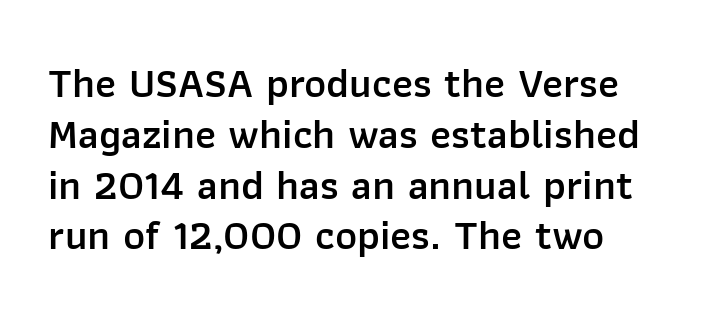
The image shows 42 px semibold sans-serif type, upright; set line spacing 1.21x, normal letter spacing, not underlined; low stroke contrast and a medium x-height.
